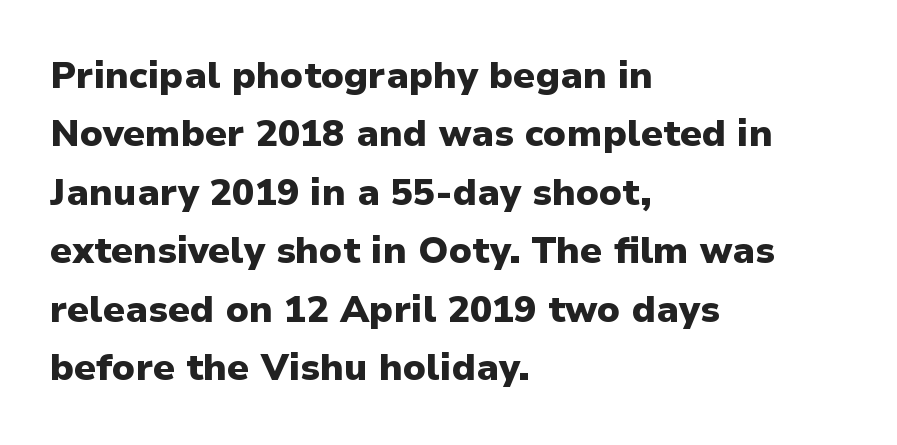
The image shows 37 px heavy sans-serif type, upright; set left-aligned, normal line spacing (1.58x), normal letter spacing, not underlined; low stroke contrast and a medium x-height.
